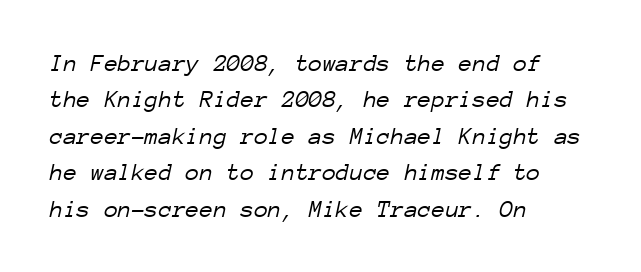
{"italic": "yes", "lean": "right", "slant_degrees": 12, "bold": "no", "underline": "no", "align": "left", "line_spacing": "normal", "line_spacing_ratio": 1.46, "letter_spacing": "normal", "letter_spacing_em": 0.0, "glyph_px": 25}
